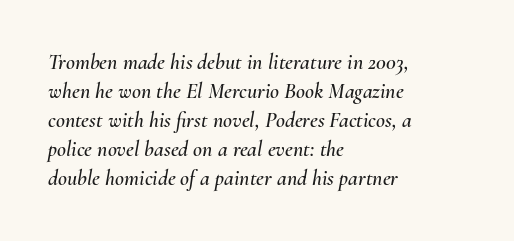
Does the leading feel generous? No, just average. The line texture is even and compact thanks to regular tracking. Descenders hang freely into open space. Each line starts at the same left margin while the right side varies.
